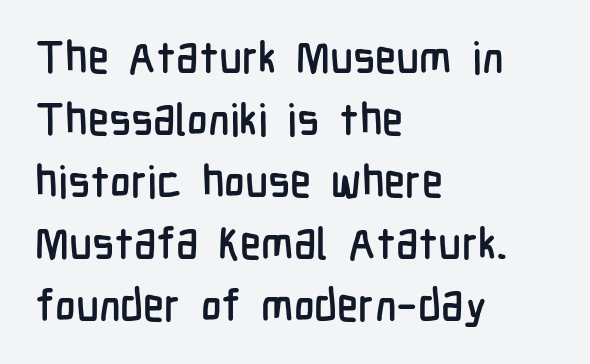
This is sans-serif lettering, the kind often seen on screens and signage. Just letters on the line, the space beneath them empty. Quick note: not italic, upright. Note the varied advance widths — an 'i' is clearly narrower than an 'm'. Summary of vertical rhythm: regular, with standard interline spacing.
